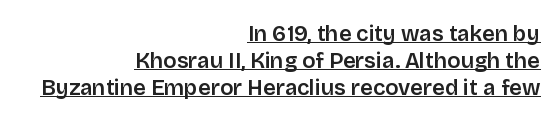
The image shows 22 px text type, upright; set right-aligned, line spacing 1.22x, normal letter spacing, underlined.
